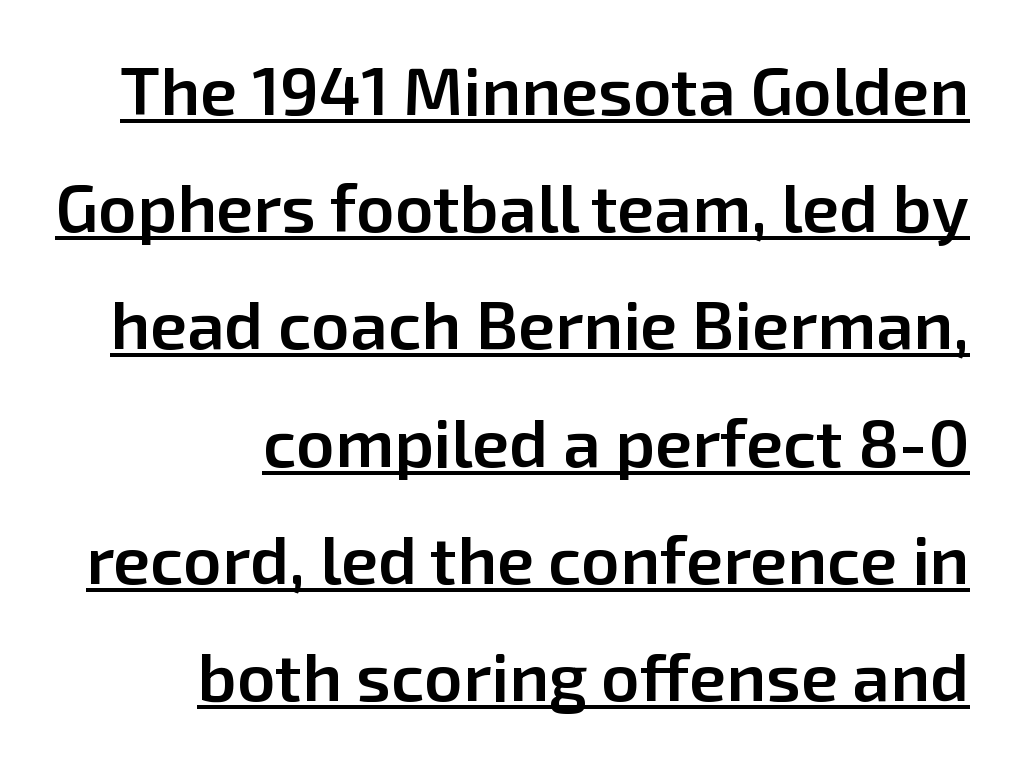
{"serif": "no", "italic": "no", "bold": "semi", "weight": "semibold", "width": "normal", "stroke_contrast": "low", "x_height": "medium", "monospaced": "no", "underline": "yes", "align": "right", "line_spacing_ratio": 1.75, "letter_spacing": "normal", "letter_spacing_em": 0.0, "glyph_px": 67}
